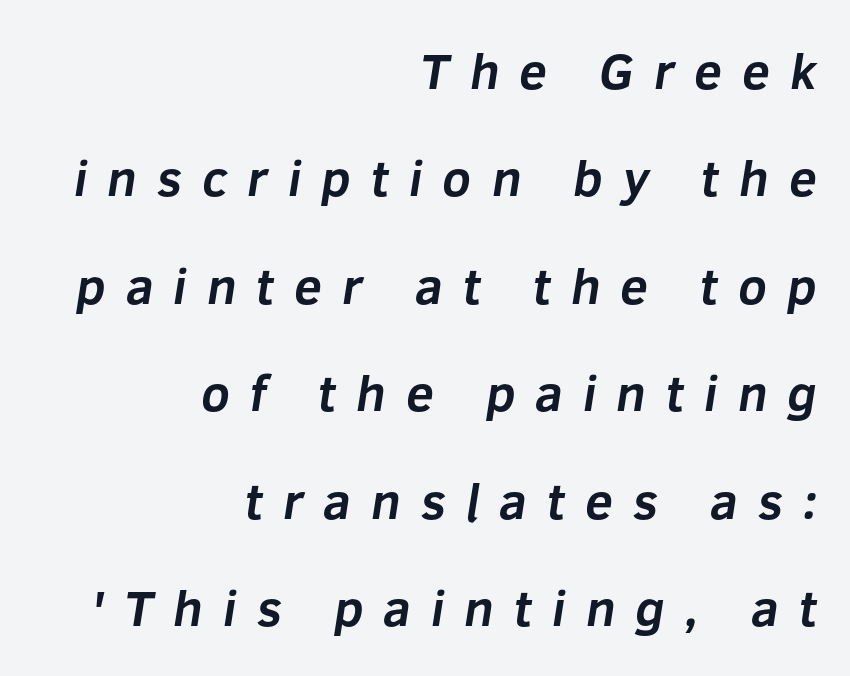
Note the varied advance widths — an 'i' is clearly narrower than an 'm'. Type style note: lacks serifs. The gap between lines stays unmarked. Summary of weight: heavy, a full bold. One glance says open: line gaps are wider than usual.
